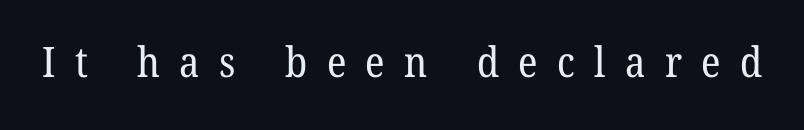
The line texture is sparse and dotted thanks to wide tracking. The words here are not underlined. Heaviness? Minimal to ordinary, like unemphasized prose. The letters carry serifs — small finishing strokes at the ends of their stems.
